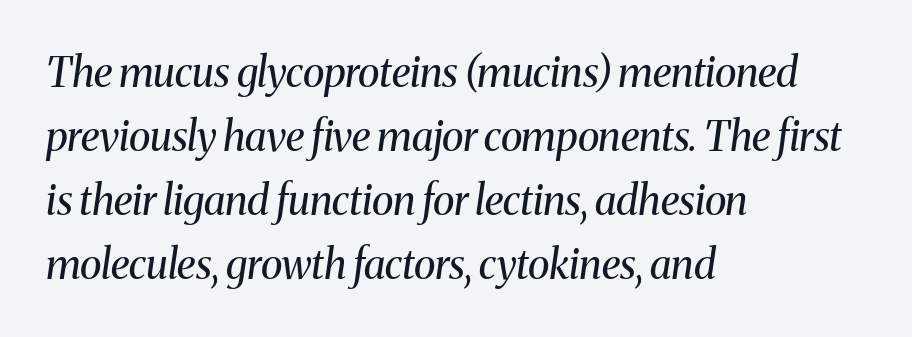
Style check: oblique. A typesetter would call this proportional, since set widths differ per character. Successive baselines arrive at the customary interval. The setting favours the left margin, as ordinary paragraphs usually do. Regarding serifs, this sample has them. Decoration check: the copy has no underline.
